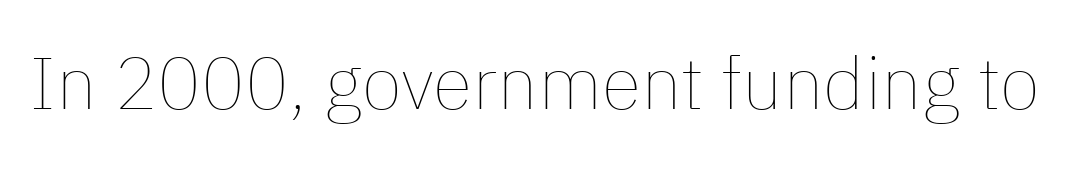
The image shows 73 px thin type, upright; set normal letter spacing, not underlined; low stroke contrast and a medium x-height.
